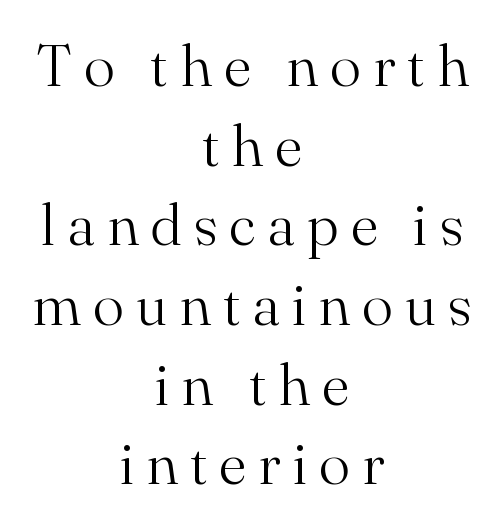
Q: Is the text bold? A: No.
Q: Is the text italic (slanted)? A: No, it is upright.
Q: Is the typeface a serif or a sans-serif typeface? A: Serif.
Q: Is the text underlined? A: No.
Q: How is the paragraph aligned? A: Centered.
Q: Is the spacing between letters normal or unusually wide? A: Unusually wide.
Q: Is the spacing between lines tight, normal or loose? A: Normal.
Q: Width (condensed, normal, or wide)? A: Normal.
Q: Stroke contrast? A: Medium.
Q: x-height? A: Small.
Q: Monospaced? A: No.
